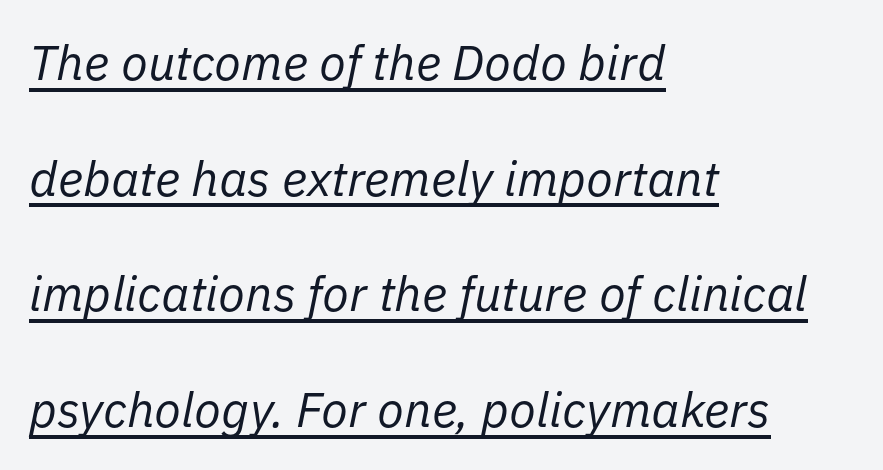
The image shows 49 px regular-weight type, italic (leaning right); set left-aligned, loose line spacing (2.36x), normal letter spacing, underlined; low stroke contrast and a medium x-height.
